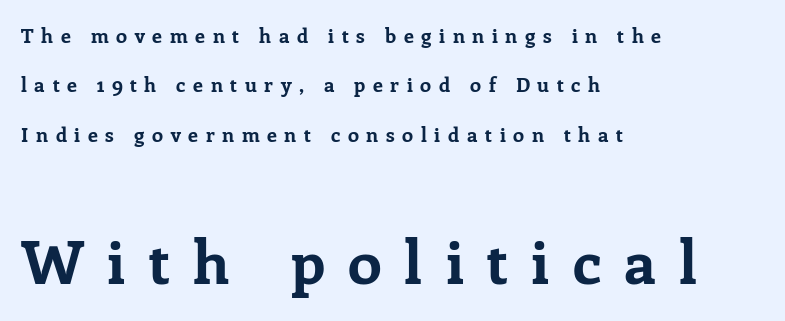
{"serif": "yes", "italic": "no", "bold": "yes", "weight": "bold", "width": "normal", "stroke_contrast": "low", "x_height": "medium", "monospaced": "no", "underline": "no", "align": "left", "line_spacing": "loose", "line_spacing_ratio": 2.47, "letter_spacing": "wide", "letter_spacing_em": 0.38, "larger_block": "second", "size_ratio": 3.05, "glyph_px": 61}
